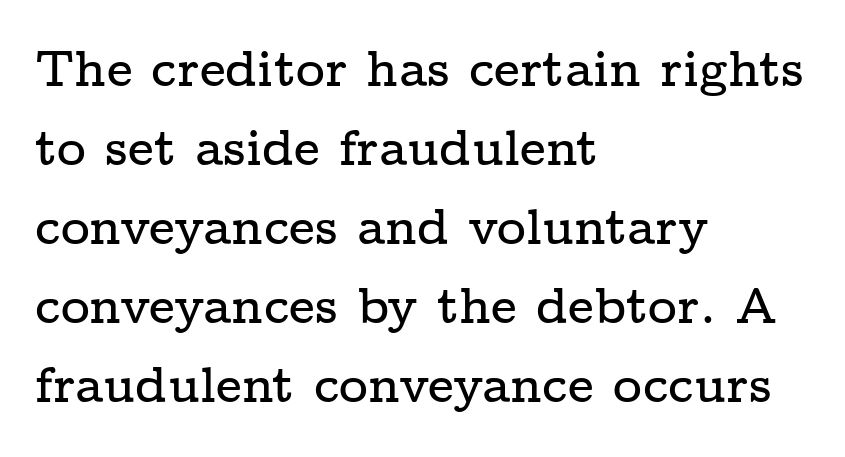
{"serif": "yes", "italic": "no", "width": "wide", "stroke_contrast": "low", "x_height": "medium", "monospaced": "no", "underline": "no", "align": "left", "line_spacing": "normal", "line_spacing_ratio": 1.58, "letter_spacing": "normal", "letter_spacing_em": 0.0, "glyph_px": 50}
